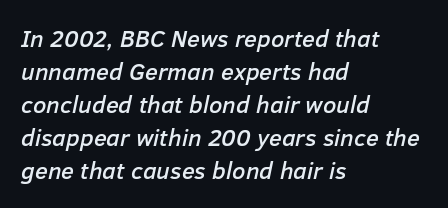
The image shows 24 px text type, italic (leaning right); set left-aligned, normal line spacing (1.38x), normal letter spacing, not underlined.
